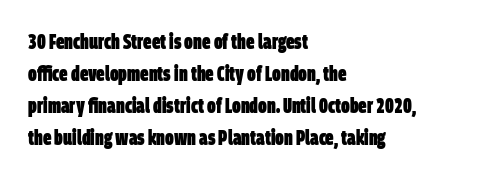
Every row of glyphs begins at an identical x-position on the left. Tracking here is standard; glyphs follow each other at the usual distance. Only glyphs here, with clear space below each row. Summary of vertical rhythm: regular, with standard interline spacing.
